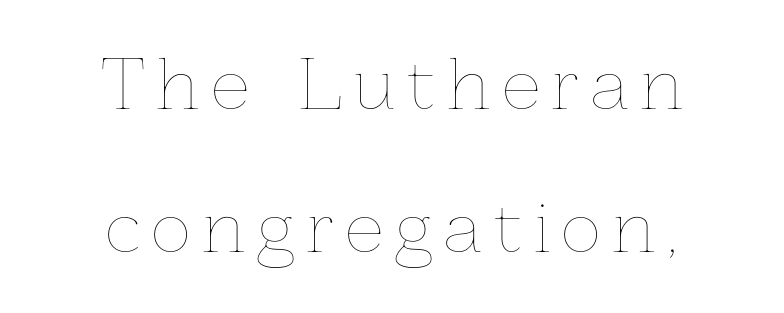
Q: Is the text bold? A: No.
Q: Is the text italic (slanted)? A: No, it is upright.
Q: Is the text underlined? A: No.
Q: How is the paragraph aligned? A: Centered.
Q: Is the spacing between lines tight, normal or loose? A: Loose.
Q: Width (condensed, normal, or wide)? A: Normal.
Q: Stroke contrast? A: Low.
Q: x-height? A: Medium.
Q: Monospaced? A: No.
